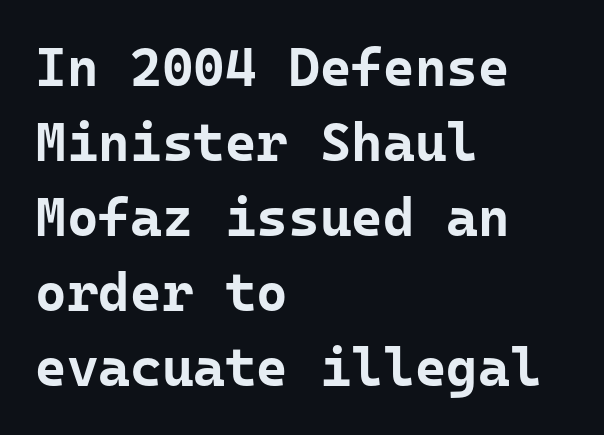
Quick note: not italic, upright. The passage shown is typeset with a sans-serif family. A bare baseline throughout the passage. A typesetter would call this leading conventional body-copy spacing.
